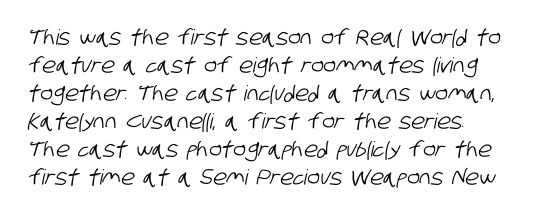
Q: Is the text underlined? A: No.
Q: Is the spacing between letters normal or unusually wide? A: Normal.
Q: Is the spacing between lines tight, normal or loose? A: Normal.
